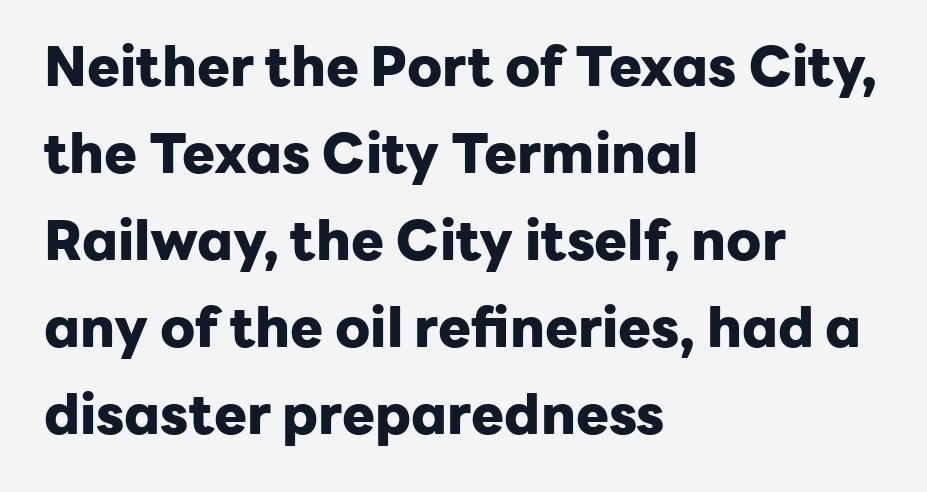
The strip under each line holds only bare page. The typesetter chose a ragged-right arrangement here. This sample uses plain, unmodified letter spacing. One glance says typical: line gaps are just what's usual.
